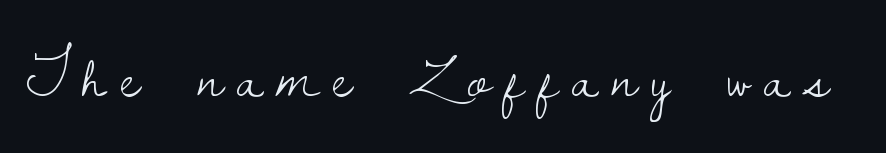
{"serif": "yes", "bold": "no", "weight": "light", "width": "normal", "stroke_contrast": "low", "x_height": "small", "monospaced": "no", "underline": "no", "letter_spacing": "wide", "letter_spacing_em": 0.23, "glyph_px": 62}
